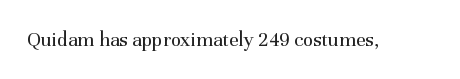
The image shows 21 px text type, upright; set normal letter spacing, not underlined.
